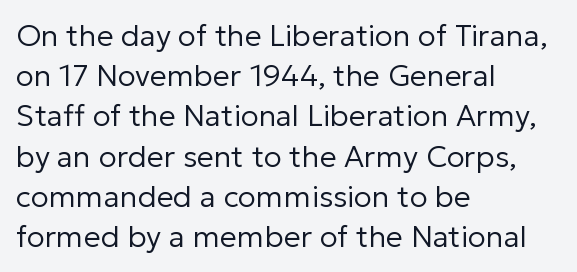
{"serif": "no", "italic": "no", "bold": "no", "weight": "regular", "width": "normal", "stroke_contrast": "low", "x_height": "medium", "monospaced": "no", "underline": "no", "align": "left", "line_spacing": "normal", "line_spacing_ratio": 1.34, "letter_spacing": "normal", "letter_spacing_em": 0.0, "glyph_px": 30}
